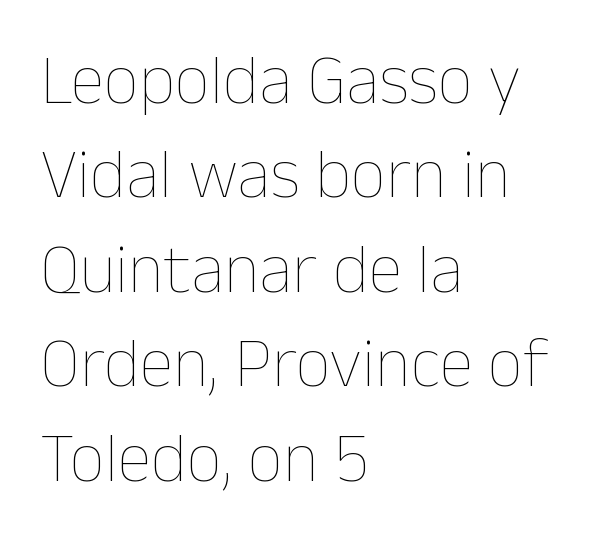
{"italic": "no", "bold": "no", "weight": "thin", "width": "normal", "stroke_contrast": "low", "x_height": "medium", "monospaced": "no", "underline": "no", "align": "left", "line_spacing": "normal", "line_spacing_ratio": 1.35, "letter_spacing": "normal", "letter_spacing_em": 0.0, "glyph_px": 70}
